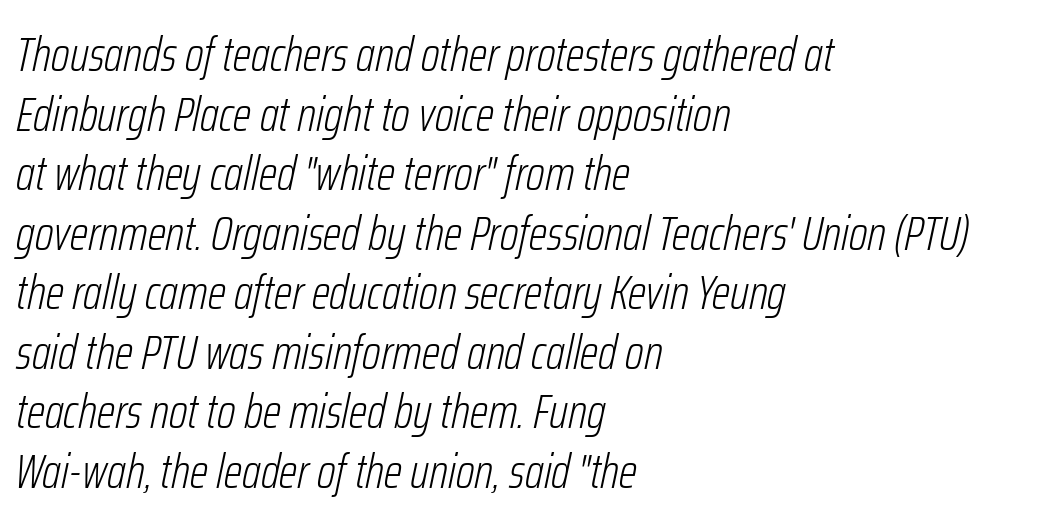
{"italic": "yes", "lean": "right", "slant_degrees": 12, "bold": "no", "weight": "light", "width": "condensed", "stroke_contrast": "low", "x_height": "medium", "monospaced": "no", "underline": "no", "align": "left", "line_spacing_ratio": 1.24, "letter_spacing": "normal", "letter_spacing_em": 0.0, "glyph_px": 48}
